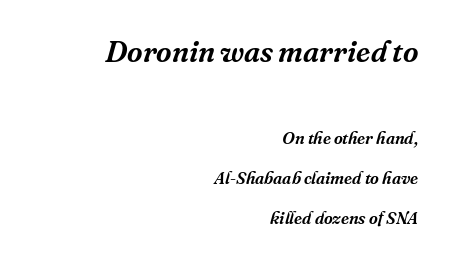
No extra tracking has been applied to these lines. Size contrast runs from large at the top to small at the bottom. What's the leading like? Stretched, with rows far apart. The gap between lines stays unmarked. Italic: yes, the glyphs are oblique. Casual observation: everything's shoved over to the right.
